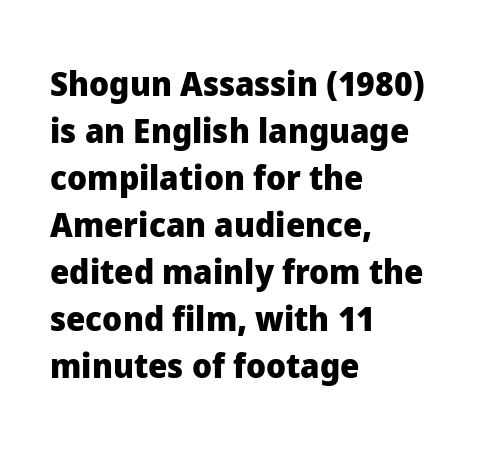
Q: Is the text bold? A: Yes.
Q: Is the text italic (slanted)? A: No, it is upright.
Q: Is the typeface a serif or a sans-serif typeface? A: Sans-serif.
Q: Is the text underlined? A: No.
Q: How is the paragraph aligned? A: Left-aligned.
Q: Is the spacing between letters normal or unusually wide? A: Normal.
Q: Is the spacing between lines tight, normal or loose? A: Normal.
Q: Width (condensed, normal, or wide)? A: Normal.
Q: Stroke contrast? A: Low.
Q: x-height? A: Medium.
Q: Monospaced? A: No.
